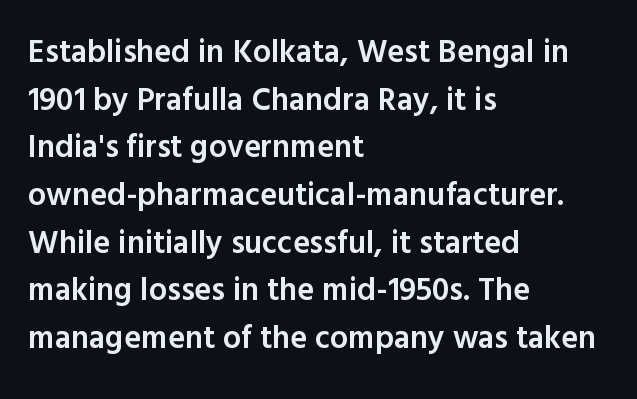
The image shows 32 px semibold sans-serif type, upright; set left-aligned, normal line spacing (1.49x), normal letter spacing, not underlined; a medium x-height.
